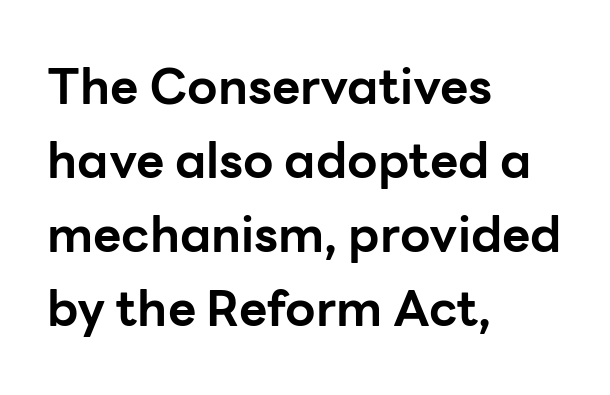
The rag falls on the right side of this text block. In terms of letterspacing, this is plain default setting. A clean baseline with only descenders dipping below it. Posture: straight, roman, zero tilt.
